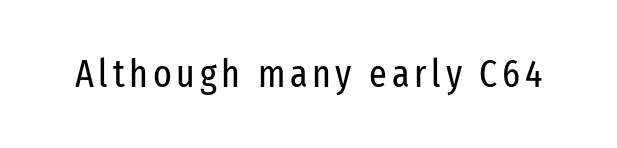
Q: Is the text bold? A: No.
Q: Is the text italic (slanted)? A: No, it is upright.
Q: Is the typeface a serif or a sans-serif typeface? A: Sans-serif.
Q: Is the text underlined? A: No.
Q: Width (condensed, normal, or wide)? A: Condensed.
Q: Stroke contrast? A: Low.
Q: x-height? A: Medium.
Q: Monospaced? A: No.
